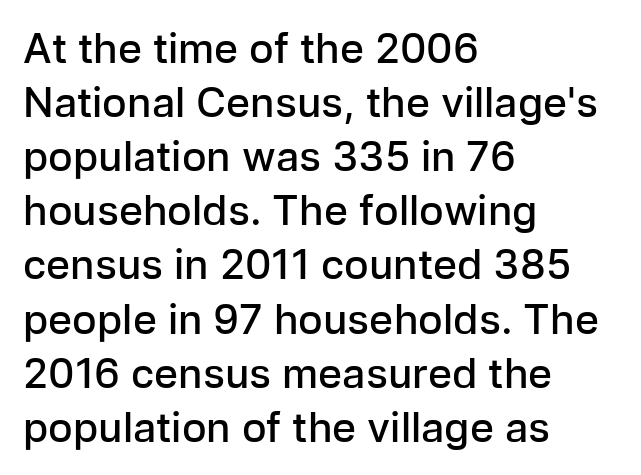
{"serif": "no", "italic": "no", "bold": "semi", "weight": "semibold", "width": "normal", "stroke_contrast": "low", "x_height": "medium", "monospaced": "no", "underline": "no", "align": "left", "line_spacing": "normal", "line_spacing_ratio": 1.32, "letter_spacing": "normal", "letter_spacing_em": 0.0, "glyph_px": 41}
